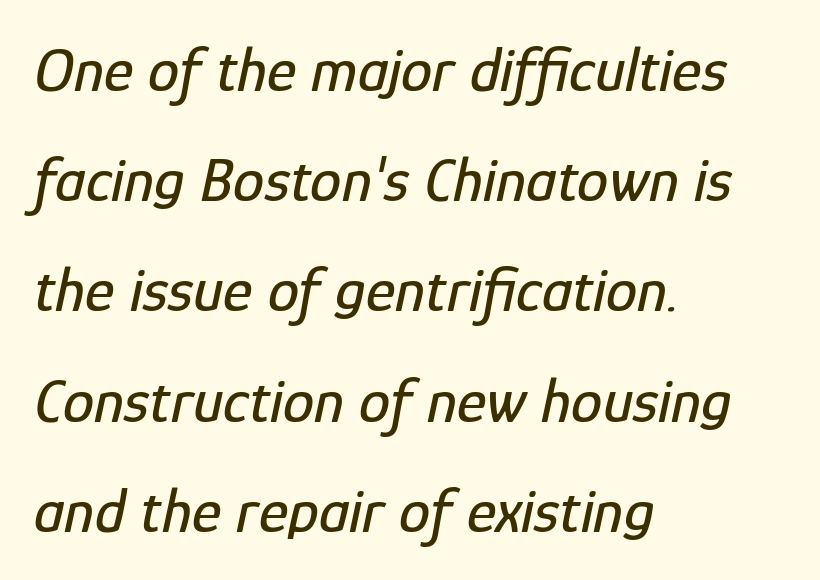
Q: Is the text italic (slanted)? A: Yes, it leans right by about 12 degrees.
Q: Is the text underlined? A: No.
Q: How is the paragraph aligned? A: Left-aligned.
Q: Is the spacing between letters normal or unusually wide? A: Normal.
Q: Width (condensed, normal, or wide)? A: Condensed.
Q: Stroke contrast? A: Low.
Q: x-height? A: Medium.
Q: Monospaced? A: No.
